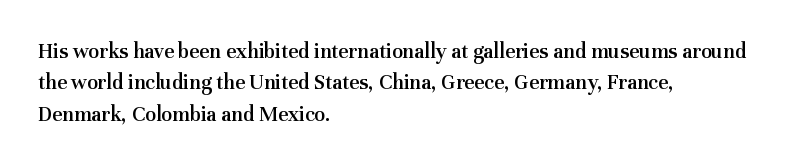
Q: Is the text bold? A: Semi-bold.
Q: Is the text italic (slanted)? A: No, it is upright.
Q: Is the text underlined? A: No.
Q: How is the paragraph aligned? A: Left-aligned.
Q: Is the spacing between letters normal or unusually wide? A: Normal.
Q: Is the spacing between lines tight, normal or loose? A: Normal.
